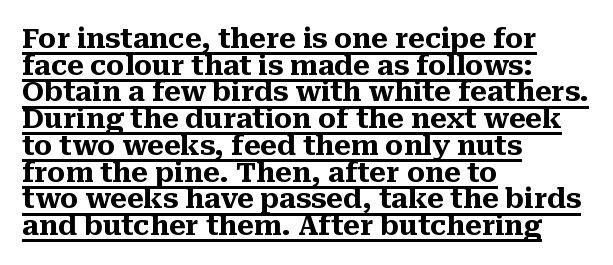
The face used here is rendered with its standard letterfit. The typography opts for an upright posture over an oblique one. In CSS terms this would be text-align: left. Chunky letters — that's bold for sure. In terms of leading, this rendering errs on the cramped side.
